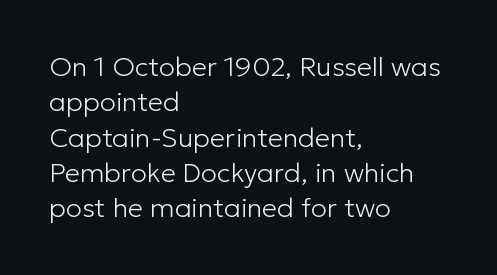
{"italic": "no", "bold": "no", "underline": "no", "align": "left", "line_spacing": "normal", "line_spacing_ratio": 1.31, "letter_spacing": "normal", "letter_spacing_em": 0.0, "glyph_px": 27}
